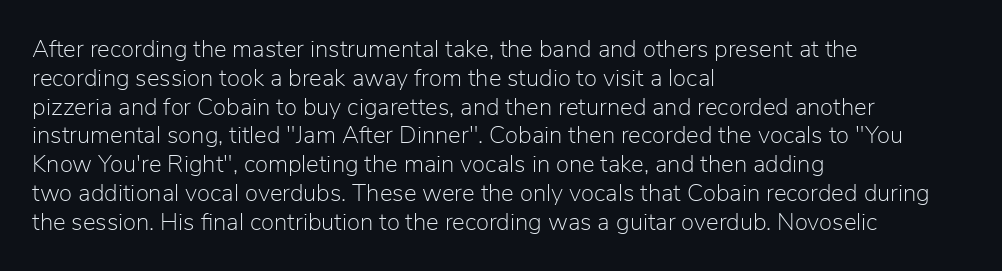
{"italic": "no", "bold": "no", "underline": "no", "align": "left", "line_spacing_ratio": 1.2, "letter_spacing": "normal", "letter_spacing_em": 0.0, "glyph_px": 24}
